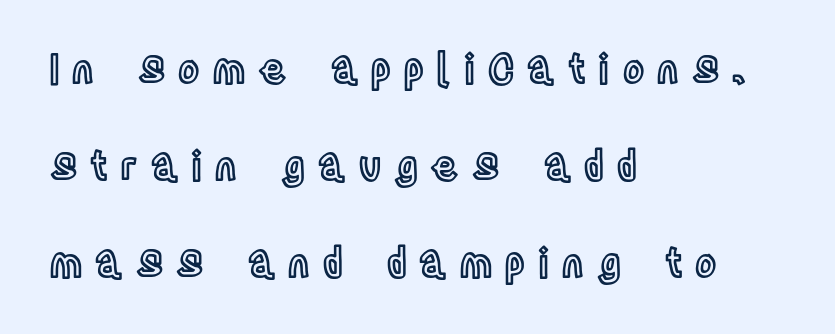
Is this a fixed-width face? No — the glyphs have proportional, varying widths. Anything drawn beneath the words? Only blank space. How are the letters spaced? Widely, with obvious added tracking. The rag falls on the right side of this text block.
